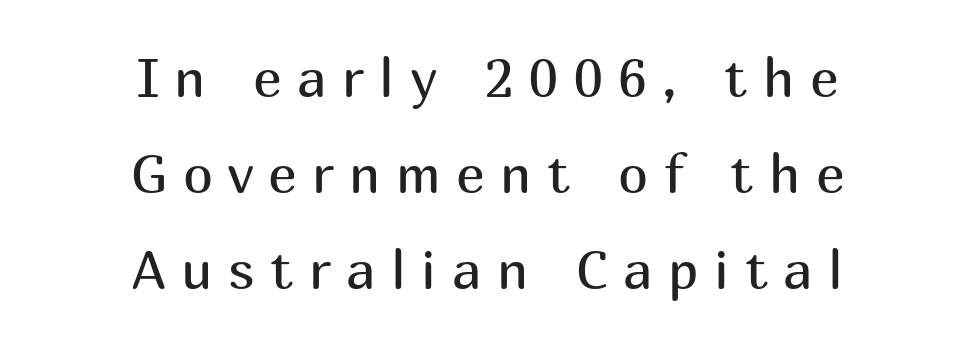
{"serif": "no", "italic": "no", "bold": "no", "weight": "regular", "width": "normal", "stroke_contrast": "medium", "x_height": "medium", "monospaced": "no", "underline": "no", "align": "center", "line_spacing_ratio": 1.78, "letter_spacing": "wide", "letter_spacing_em": 0.29, "glyph_px": 54}
